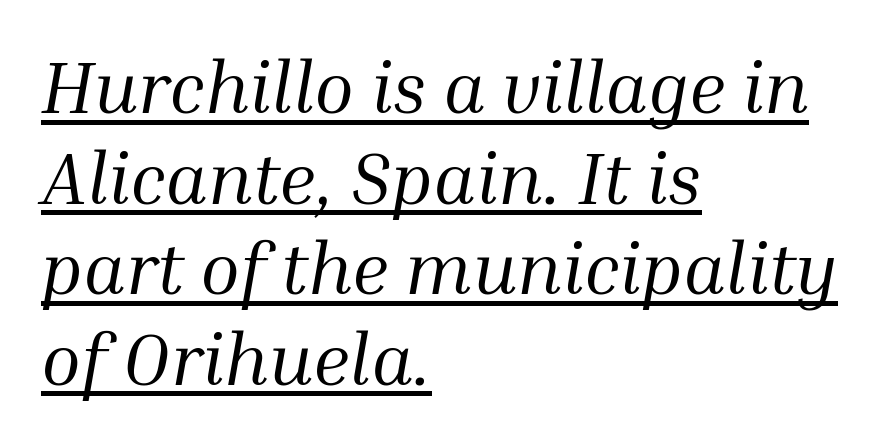
The image shows 73 px regular-weight serif type, italic (leaning right); set left-aligned, line spacing 1.24x, normal letter spacing, underlined; medium stroke contrast and a medium x-height.
